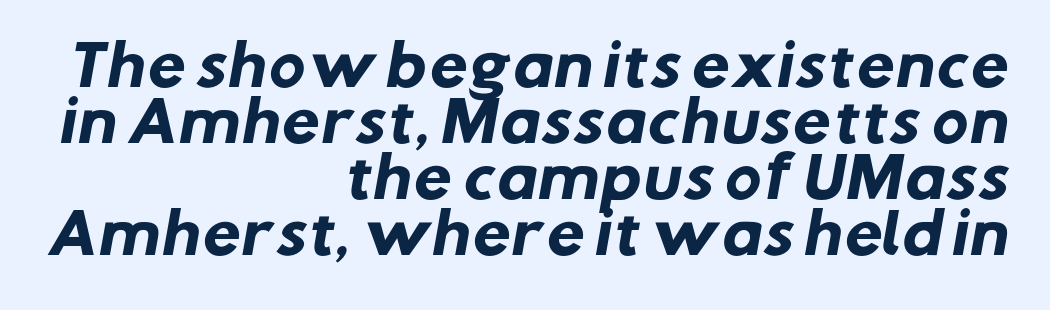
Q: Is the text bold? A: Yes.
Q: Is the typeface a serif or a sans-serif typeface? A: Sans-serif.
Q: Is the text underlined? A: No.
Q: How is the paragraph aligned? A: Right-aligned.
Q: Is the spacing between letters normal or unusually wide? A: Normal.
Q: Is the spacing between lines tight, normal or loose? A: Tight.
Q: Width (condensed, normal, or wide)? A: Normal.
Q: Stroke contrast? A: Low.
Q: x-height? A: Medium.
Q: Monospaced? A: No.
